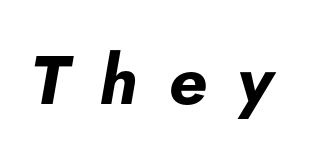
{"italic": "yes", "lean": "right", "slant_degrees": 5, "bold": "yes", "weight": "bold", "width": "normal", "stroke_contrast": "low", "x_height": "small", "monospaced": "no", "underline": "no", "letter_spacing": "wide", "letter_spacing_em": 0.45, "glyph_px": 69}
